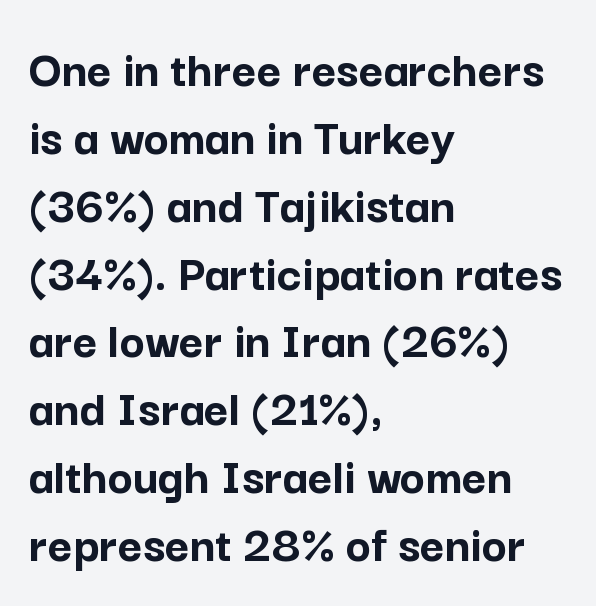
{"serif": "no", "italic": "no", "bold": "yes", "weight": "semibold", "width": "normal", "stroke_contrast": "low", "x_height": "medium", "monospaced": "no", "underline": "no", "align": "left", "line_spacing": "normal", "line_spacing_ratio": 1.28, "letter_spacing": "normal", "letter_spacing_em": 0.0, "glyph_px": 53}
